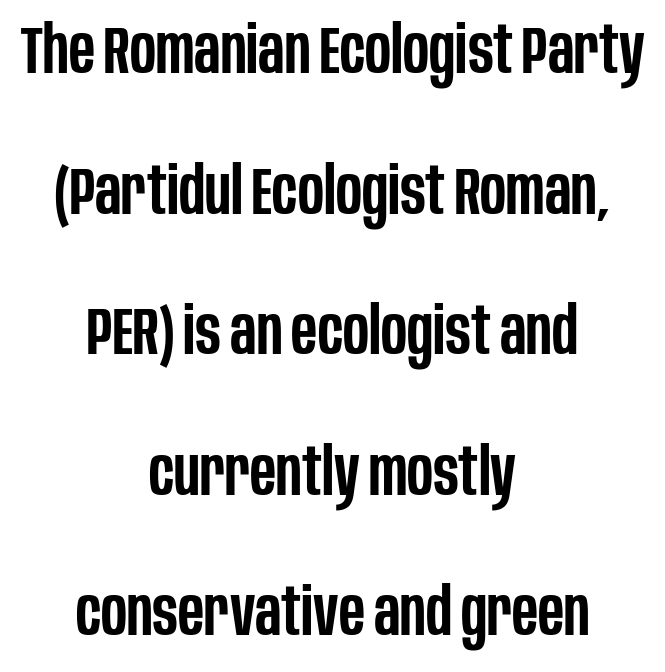
The image shows 66 px semibold, condensed sans-serif type, upright; set centered, loose line spacing (2.13x), normal letter spacing, not underlined; low stroke contrast and a large x-height.
